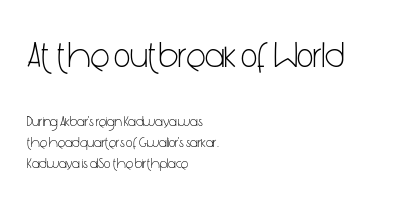
Q: Is the text bold? A: No.
Q: Is the text italic (slanted)? A: No, it is upright.
Q: Is the typeface a serif or a sans-serif typeface? A: Sans-serif.
Q: Is the text underlined? A: No.
Q: How is the paragraph aligned? A: Left-aligned.
Q: Is the spacing between letters normal or unusually wide? A: Normal.
Q: Is the spacing between lines tight, normal or loose? A: Normal.
Q: Which block of text is set in a larger size, the first (top) or the second (bottom)? A: The first (top) one.
Q: Width (condensed, normal, or wide)? A: Condensed.
Q: Stroke contrast? A: Low.
Q: x-height? A: Medium.
Q: Monospaced? A: No.
